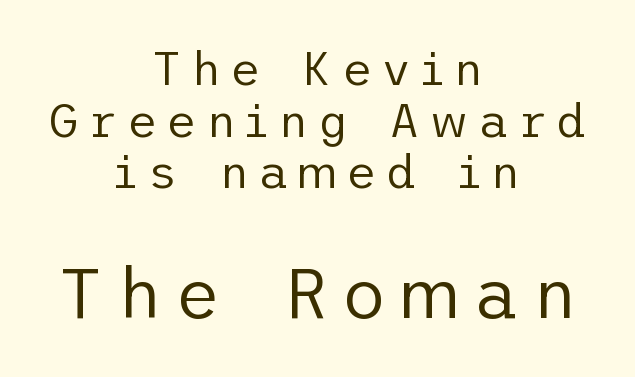
The image shows 70 px regular-weight sans-serif type, upright; set centered, tight line spacing (1.1x), not underlined; the second (bottom) block is 1.49x larger; low stroke contrast and a medium x-height.
